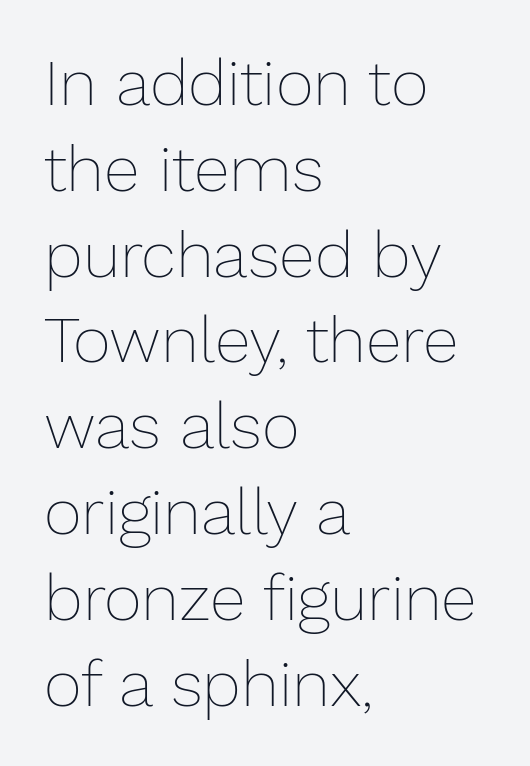
The image shows 65 px thin type, upright; set left-aligned, normal line spacing (1.32x), normal letter spacing, not underlined; low stroke contrast and a medium x-height.
